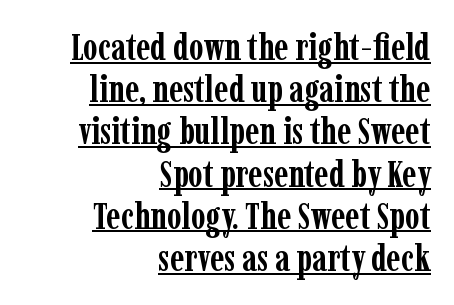
Leftover space on each line is placed entirely before the opening word. The face used here is proportionally spaced, like ordinary book or web type. Set as a true bold cut, around the 700 mark. Style check: upright. You can see a thin bar hugging the bottom of the glyphs.
